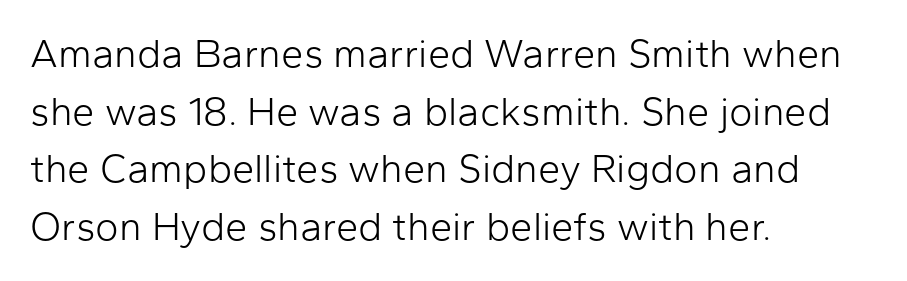
Vertically, the passage feels balanced, rows spaced as you'd expect. This is sans-serif lettering, the kind often seen on screens and signage. The letters sit at their default tracking, neither squeezed nor spread. Posture: straight, roman, zero tilt.
